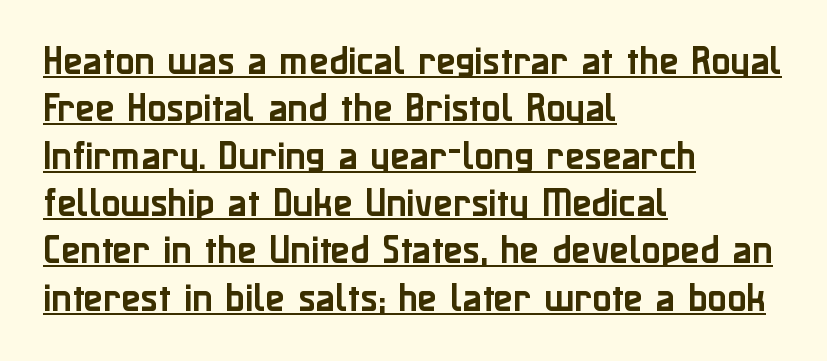
Line starts are locked; line ends wander. You can see a thin bar hugging the bottom of the glyphs. Here the designer chose a conventional face with non-uniform glyph widths. Rendered with straight, roman letterforms.
